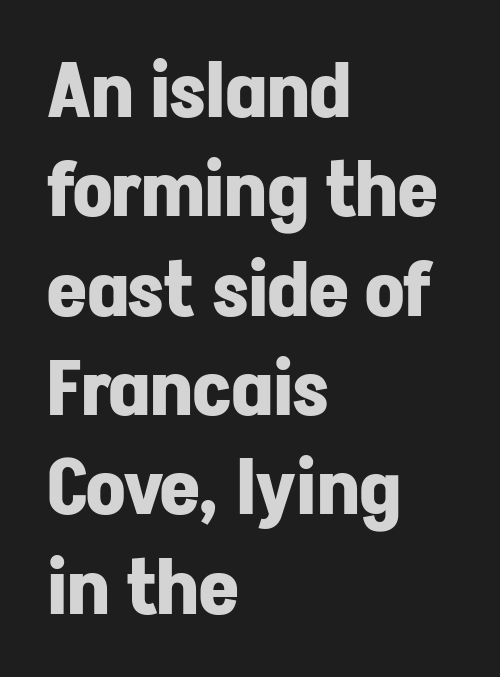
{"serif": "no", "italic": "no", "bold": "yes", "weight": "bold", "width": "normal", "stroke_contrast": "low", "x_height": "medium", "monospaced": "no", "underline": "no", "align": "left", "line_spacing": "normal", "line_spacing_ratio": 1.29, "letter_spacing": "normal", "letter_spacing_em": 0.0, "glyph_px": 77}
